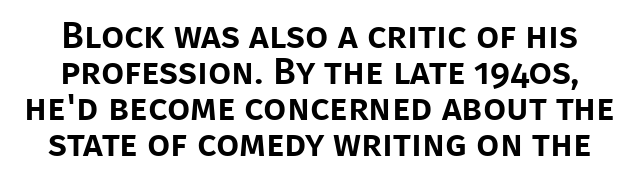
The image shows 37 px sans-serif type, upright; set tight line spacing (0.97x), normal letter spacing, not underlined; low stroke contrast and a large x-height.
